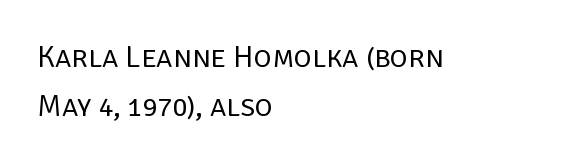
The image shows 31 px regular-weight sans-serif type, upright; set left-aligned, normal line spacing (1.57x), normal letter spacing, not underlined; low stroke contrast and a large x-height.
